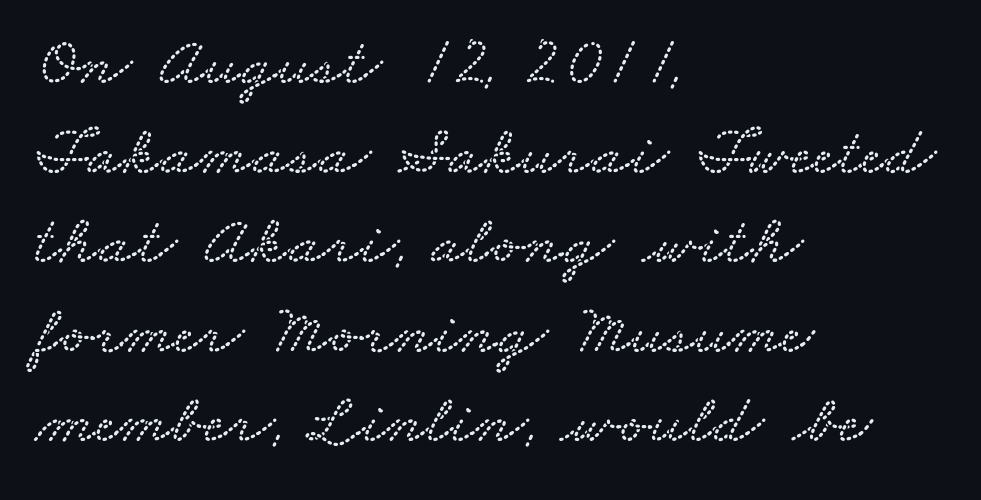
What stands out about the letter spacing? Nothing — it is the standard amount. The vertical gap from one line to the next is medium. The glyphs are unaccompanied by any horizontal stroke below them. Teacher's note: observe the even left margin — that is flush-left alignment. Proportional: the letters do not fall into vertical columns.
